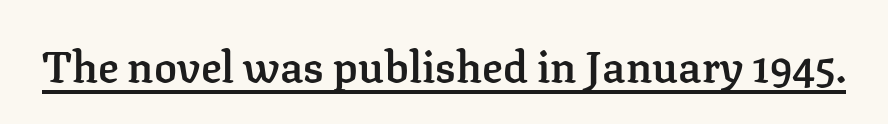
Q: Is the text bold? A: Semi-bold.
Q: Is the text italic (slanted)? A: No, it is upright.
Q: Is the typeface a serif or a sans-serif typeface? A: Serif.
Q: Is the text underlined? A: Yes.
Q: Is the spacing between letters normal or unusually wide? A: Normal.
Q: Width (condensed, normal, or wide)? A: Normal.
Q: Stroke contrast? A: Low.
Q: x-height? A: Medium.
Q: Monospaced? A: No.
